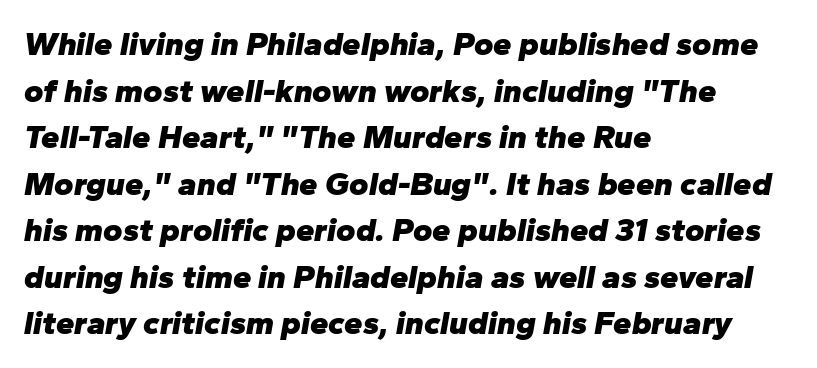
{"italic": "yes", "lean": "right", "slant_degrees": 10, "bold": "yes", "weight": "heavy", "width": "normal", "stroke_contrast": "low", "x_height": "medium", "monospaced": "no", "underline": "no", "align": "left", "line_spacing": "normal", "line_spacing_ratio": 1.41, "letter_spacing": "normal", "letter_spacing_em": 0.0, "glyph_px": 33}
